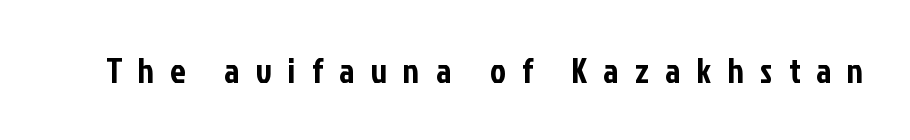
Bare-footed words on every line. Is this a fixed-width face? No — the glyphs have proportional, varying widths. The gaps between neighbouring characters are conspicuously large. The face used here is a sans, in the tradition of grotesques and geometrics. The typography opts for an upright posture over an oblique one.
